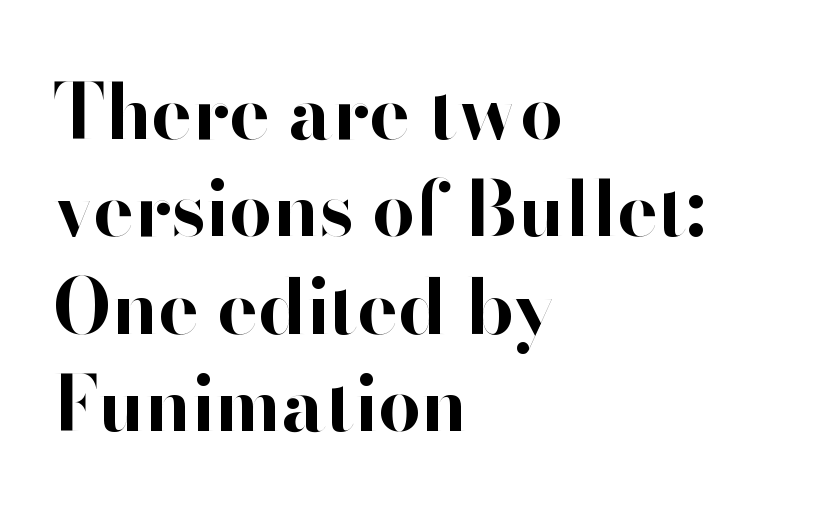
{"serif": "no", "italic": "no", "bold": "yes", "weight": "bold", "width": "normal", "stroke_contrast": "high", "x_height": "small", "monospaced": "no", "underline": "no", "align": "left", "line_spacing": "normal", "line_spacing_ratio": 1.28, "letter_spacing": "normal", "letter_spacing_em": 0.0, "glyph_px": 76}
